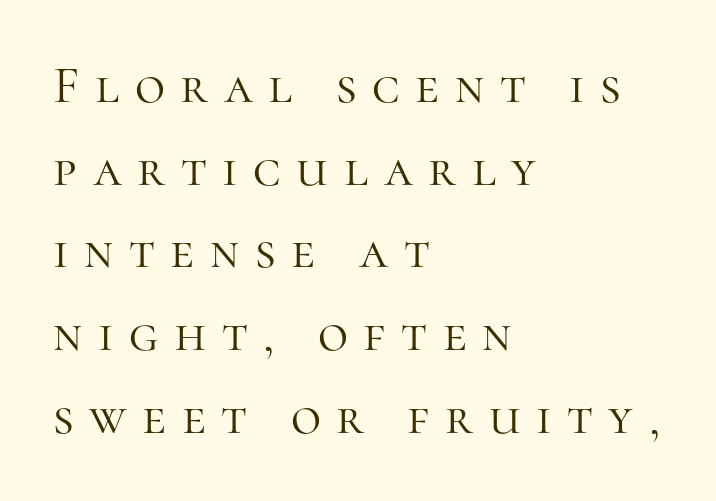
Q: Is the text bold? A: No.
Q: Is the text italic (slanted)? A: No, it is upright.
Q: Is the typeface a serif or a sans-serif typeface? A: Serif.
Q: Is the text underlined? A: No.
Q: How is the paragraph aligned? A: Left-aligned.
Q: Is the spacing between letters normal or unusually wide? A: Unusually wide.
Q: Is the spacing between lines tight, normal or loose? A: Normal.
Q: Width (condensed, normal, or wide)? A: Normal.
Q: Stroke contrast? A: High.
Q: x-height? A: Medium.
Q: Monospaced? A: No.
